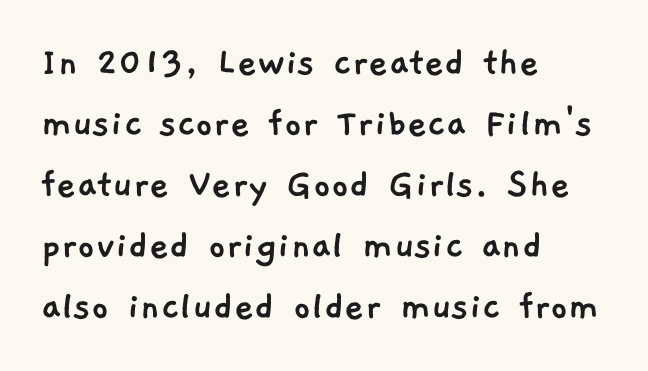
{"serif": "no", "width": "normal", "stroke_contrast": "low", "x_height": "medium", "monospaced": "no", "underline": "no", "align": "left", "line_spacing": "normal", "line_spacing_ratio": 1.42, "letter_spacing": "normal", "letter_spacing_em": 0.0, "glyph_px": 43}
